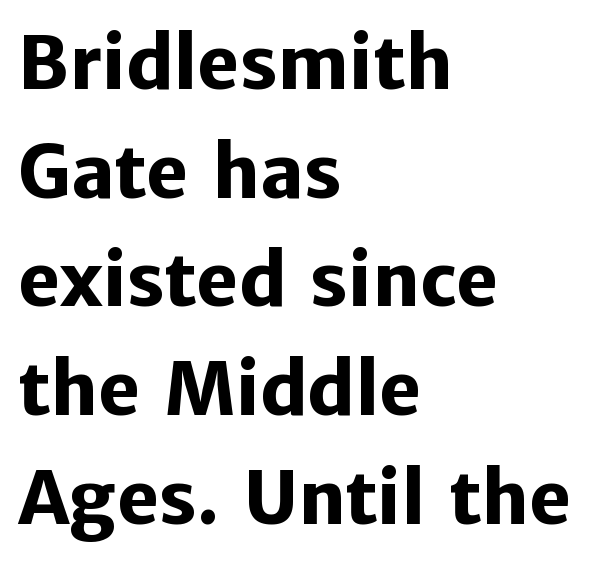
{"serif": "no", "italic": "no", "bold": "yes", "weight": "heavy", "width": "normal", "stroke_contrast": "low", "x_height": "medium", "monospaced": "no", "underline": "no", "align": "left", "line_spacing": "normal", "line_spacing_ratio": 1.51, "letter_spacing": "normal", "letter_spacing_em": 0.0, "glyph_px": 72}
